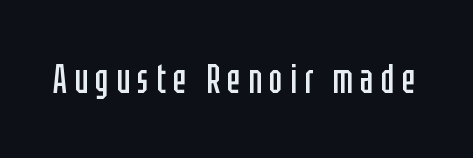
Q: Is the text bold? A: No.
Q: Is the text italic (slanted)? A: No, it is upright.
Q: Is the typeface a serif or a sans-serif typeface? A: Sans-serif.
Q: Is the text underlined? A: No.
Q: Width (condensed, normal, or wide)? A: Condensed.
Q: Stroke contrast? A: Low.
Q: x-height? A: Large.
Q: Monospaced? A: No.
